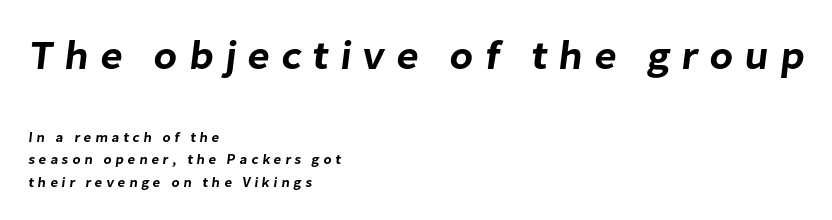
Q: Is the typeface a serif or a sans-serif typeface? A: Sans-serif.
Q: Is the text underlined? A: No.
Q: How is the paragraph aligned? A: Left-aligned.
Q: Is the spacing between letters normal or unusually wide? A: Unusually wide.
Q: Is the spacing between lines tight, normal or loose? A: Normal.
Q: Which block of text is set in a larger size, the first (top) or the second (bottom)? A: The first (top) one.
Q: Width (condensed, normal, or wide)? A: Normal.
Q: Stroke contrast? A: Low.
Q: x-height? A: Medium.
Q: Monospaced? A: No.
